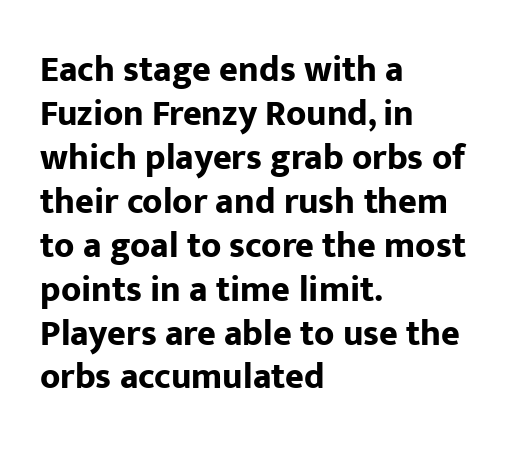
The image shows 36 px bold sans-serif type, upright; set left-aligned, line spacing 1.22x, normal letter spacing, not underlined; low stroke contrast and a medium x-height.
